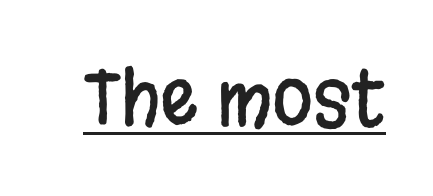
You can see a thin bar hugging the bottom of the glyphs. You can tell from the bare stems that sans-serif type was used. The passage shown is typed in a proportional face where columns would drift. Short note: letters normally spaced. Rendered with straight, roman letterforms.
